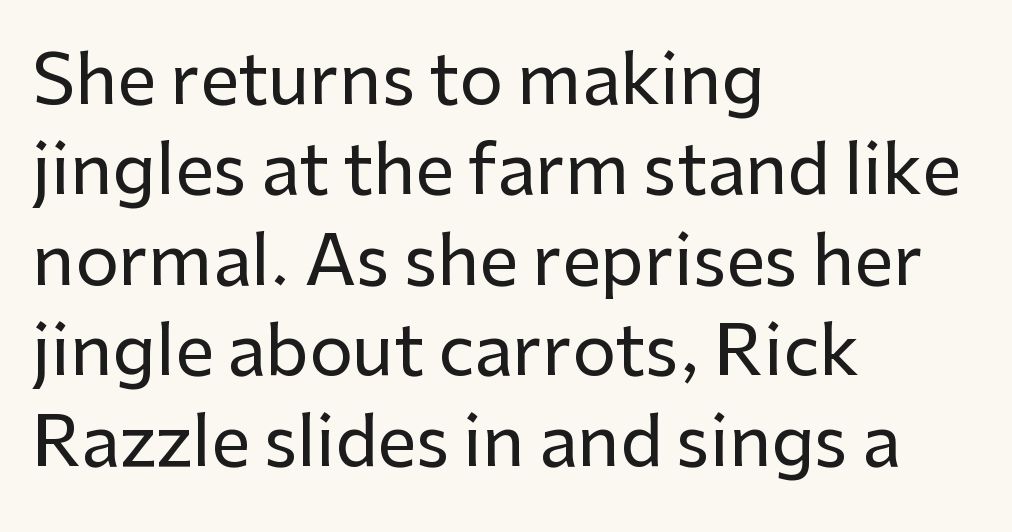
Normally led — the rows are evenly, conventionally spaced. The rendering keeps characters at their native spacing. Is there any slant? The stems are plumb. The lines in this sample share a left origin and differ only in where they stop. The rendering shows plain stroke endings on the letterforms — a sans-serif design.
